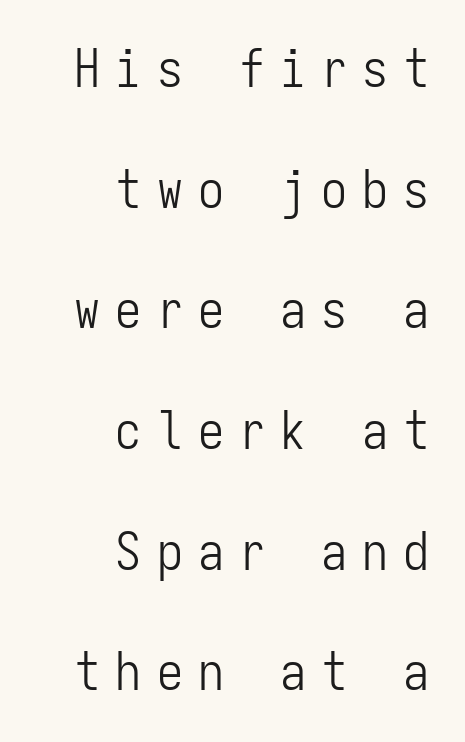
The image shows 52 px light, condensed sans-serif type, upright, monospaced; set right-aligned, loose line spacing (2.32x), unusually wide letter spacing (+0.29 em), not underlined; low stroke contrast and a medium x-height.
